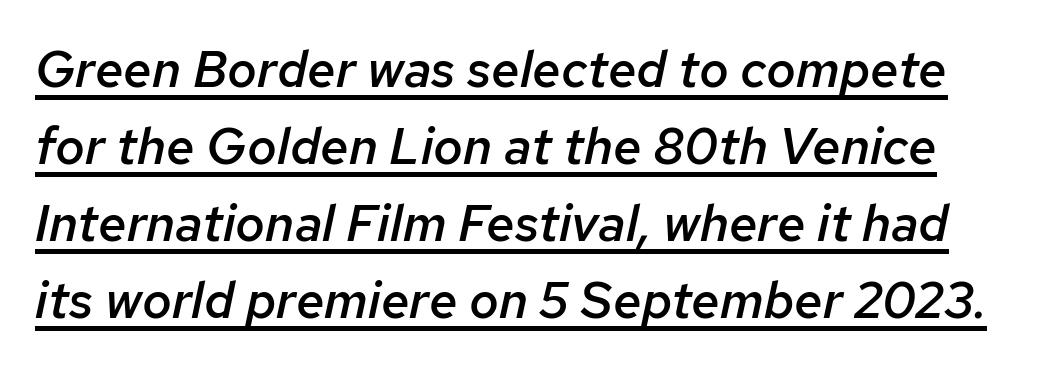
Notice how descenders clear the ascenders below comfortably — that's standard leading. Does the weight exceed regular? Yes, but only to semibold. Looks like someone drew a line under every word here. The letters advance in unequal steps, a hallmark of proportional type. Glyph-to-glyph distance matches everyday printed text. Yep, that's italic — everything's leaning.
